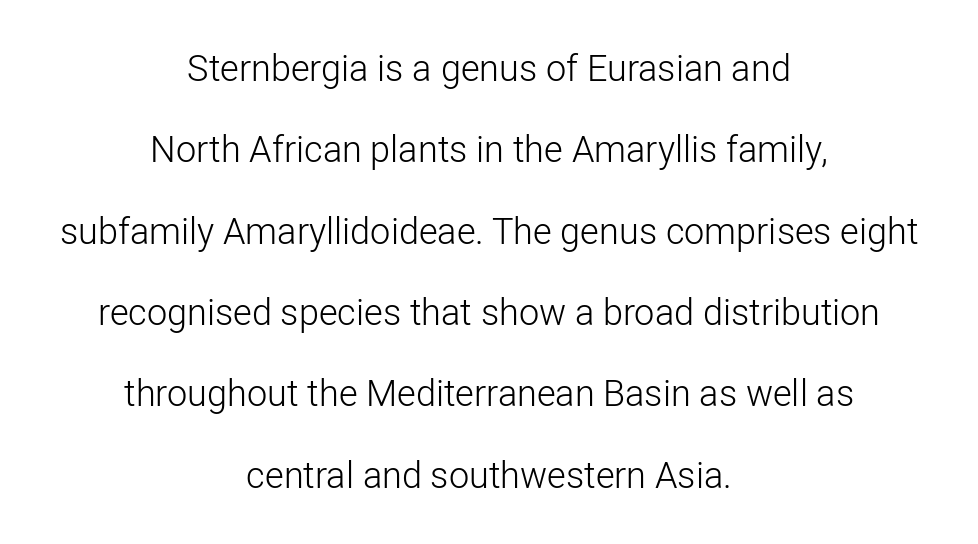
Vertically, the passage feels expansive, rows floating well apart. A typesetter would mark this as roman, not italic. The passage shown is typed in a proportional face where columns would drift. Observe the absence of serifs on each vertical stroke in this sample. The lines in this sample share a center point and differ in where they start and stop.
